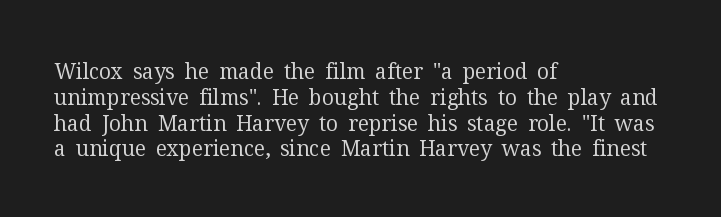
The image shows 21 px text type, upright; set left-aligned, line spacing 1.23x, normal letter spacing, not underlined.
